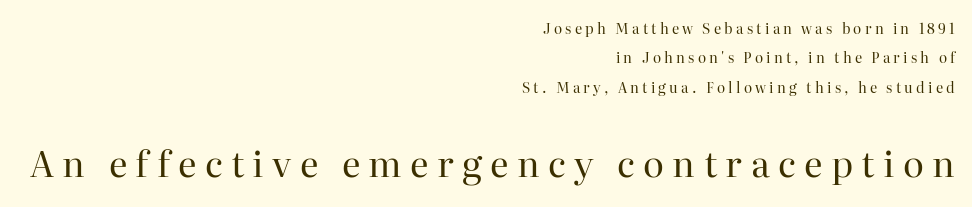
{"serif": "yes", "italic": "no", "bold": "no", "weight": "regular", "width": "normal", "stroke_contrast": "high", "x_height": "medium", "monospaced": "no", "underline": "no", "align": "right", "line_spacing": "loose", "line_spacing_ratio": 2.1, "letter_spacing": "wide", "letter_spacing_em": 0.23, "larger_block": "second", "size_ratio": 2.57, "glyph_px": 36}
